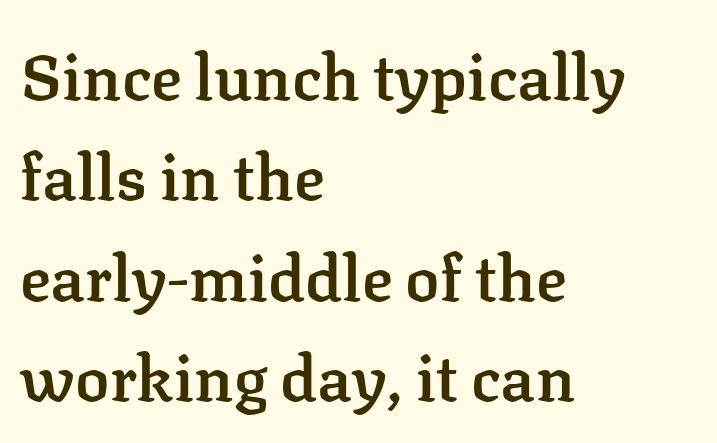
The image shows 64 px semibold serif type, upright; set left-aligned, normal line spacing (1.57x), normal letter spacing, not underlined; low stroke contrast and a medium x-height.
